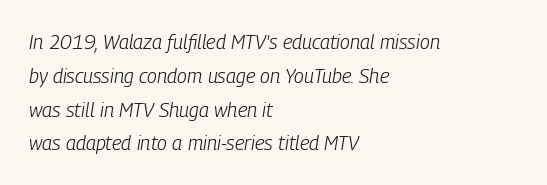
Tracking value appears to be zero — textbook default spacing. The typography opts for an oblique posture over an upright one. Letters rest on an invisible, unmarked baseline. Line beginnings align vertically; line endings do not.
